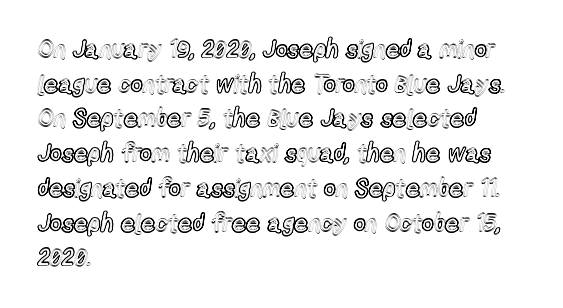
The image shows 25 px text type; set left-aligned, normal line spacing (1.39x), normal letter spacing, not underlined.
